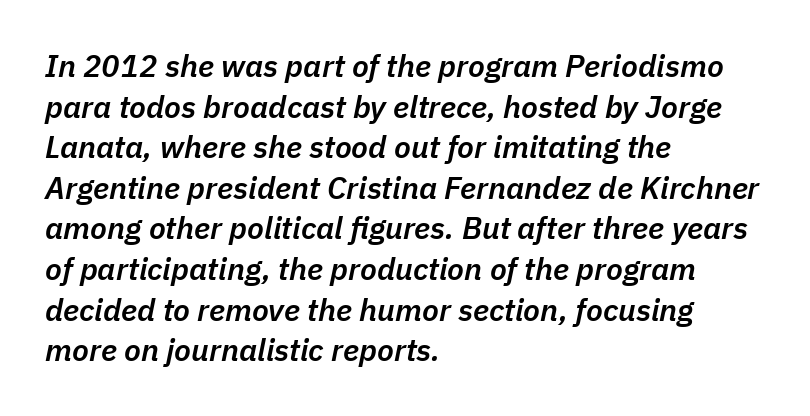
Q: Is the text bold? A: Semi-bold.
Q: Is the text italic (slanted)? A: Yes, it leans right by about 11 degrees.
Q: Is the text underlined? A: No.
Q: How is the paragraph aligned? A: Left-aligned.
Q: Is the spacing between letters normal or unusually wide? A: Normal.
Q: Is the spacing between lines tight, normal or loose? A: Normal.
Q: Width (condensed, normal, or wide)? A: Normal.
Q: Stroke contrast? A: Low.
Q: x-height? A: Medium.
Q: Monospaced? A: No.
